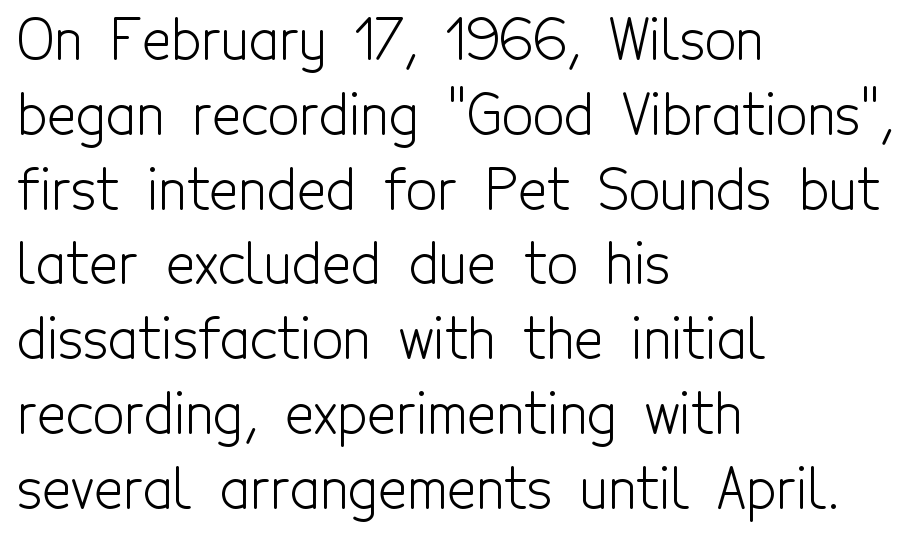
The image shows 55 px light, condensed sans-serif type, upright; set left-aligned, normal line spacing (1.36x), normal letter spacing, not underlined; a medium x-height.
